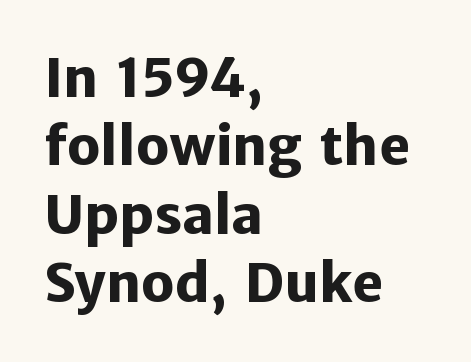
{"serif": "no", "italic": "no", "bold": "yes", "weight": "heavy", "width": "normal", "stroke_contrast": "low", "x_height": "medium", "monospaced": "no", "underline": "no", "align": "left", "line_spacing": "normal", "line_spacing_ratio": 1.29, "letter_spacing": "normal", "letter_spacing_em": 0.0, "glyph_px": 53}
